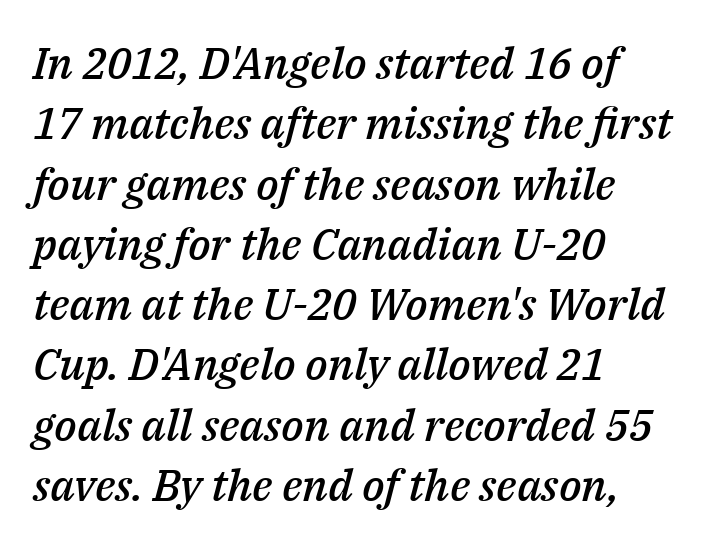
{"italic": "yes", "lean": "right", "slant_degrees": 14, "bold": "semi", "weight": "semibold", "width": "normal", "stroke_contrast": "medium", "x_height": "medium", "monospaced": "no", "underline": "no", "align": "left", "line_spacing": "normal", "line_spacing_ratio": 1.37, "letter_spacing": "normal", "letter_spacing_em": 0.0, "glyph_px": 44}
